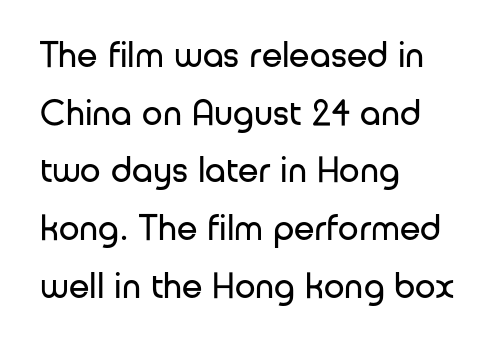
Q: Is the text bold? A: No.
Q: Is the text italic (slanted)? A: No, it is upright.
Q: Is the typeface a serif or a sans-serif typeface? A: Sans-serif.
Q: Is the text underlined? A: No.
Q: How is the paragraph aligned? A: Left-aligned.
Q: Is the spacing between letters normal or unusually wide? A: Normal.
Q: Is the spacing between lines tight, normal or loose? A: Normal.
Q: Width (condensed, normal, or wide)? A: Normal.
Q: Stroke contrast? A: Low.
Q: x-height? A: Medium.
Q: Monospaced? A: No.
